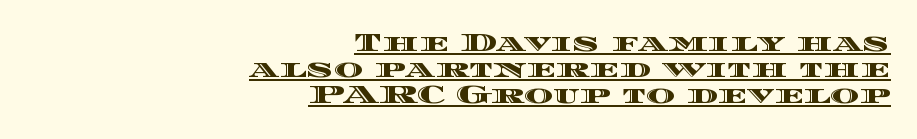
{"italic": "no", "underline": "yes", "align": "right", "line_spacing": "tight", "line_spacing_ratio": 1.05, "letter_spacing": "normal", "letter_spacing_em": 0.0, "glyph_px": 25}
